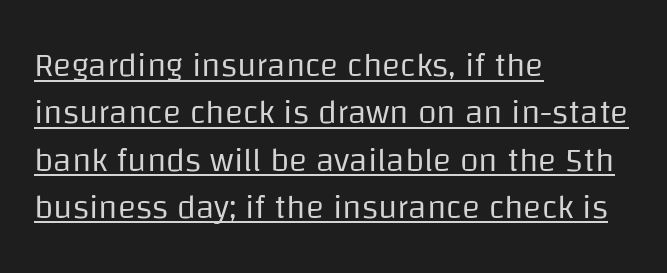
{"serif": "no", "italic": "no", "bold": "no", "weight": "regular", "width": "normal", "stroke_contrast": "low", "x_height": "large", "monospaced": "no", "underline": "yes", "align": "left", "line_spacing": "normal", "line_spacing_ratio": 1.39, "letter_spacing": "normal", "letter_spacing_em": 0.0, "glyph_px": 34}
